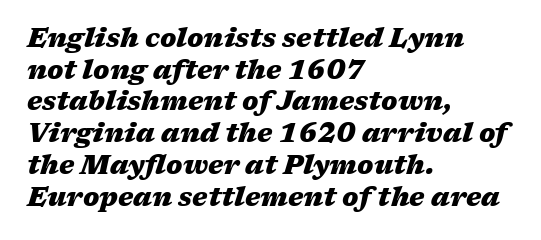
Q: Is the text bold? A: Yes.
Q: Is the text italic (slanted)? A: Yes, it leans right by about 17 degrees.
Q: Is the text underlined? A: No.
Q: How is the paragraph aligned? A: Left-aligned.
Q: Is the spacing between letters normal or unusually wide? A: Normal.
